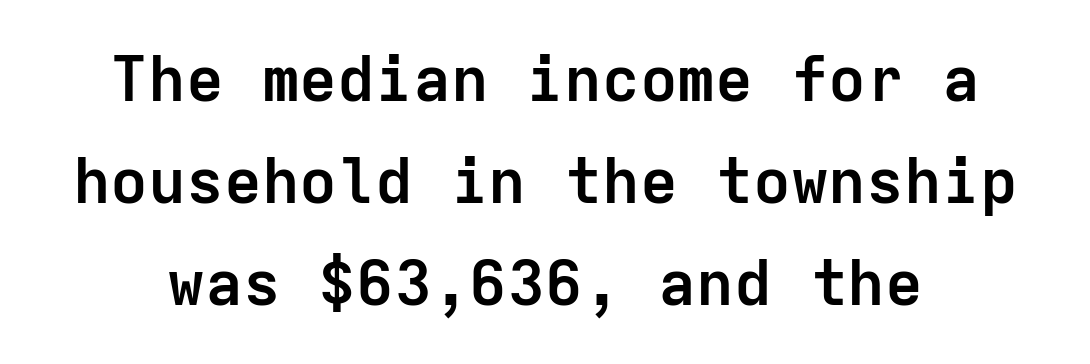
Q: Is the text bold? A: Yes.
Q: Is the text italic (slanted)? A: No, it is upright.
Q: Is the typeface a serif or a sans-serif typeface? A: Sans-serif.
Q: Is the text underlined? A: No.
Q: Is the spacing between letters normal or unusually wide? A: Normal.
Q: Is the spacing between lines tight, normal or loose? A: Normal.
Q: Width (condensed, normal, or wide)? A: Normal.
Q: Stroke contrast? A: Low.
Q: x-height? A: Medium.
Q: Monospaced? A: Yes.
